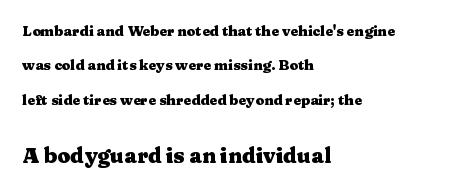
{"italic": "no", "bold": "yes", "underline": "no", "align": "left", "line_spacing": "loose", "line_spacing_ratio": 2.46, "letter_spacing": "normal", "letter_spacing_em": 0.0, "larger_block": "second", "size_ratio": 1.5, "glyph_px": 21}
